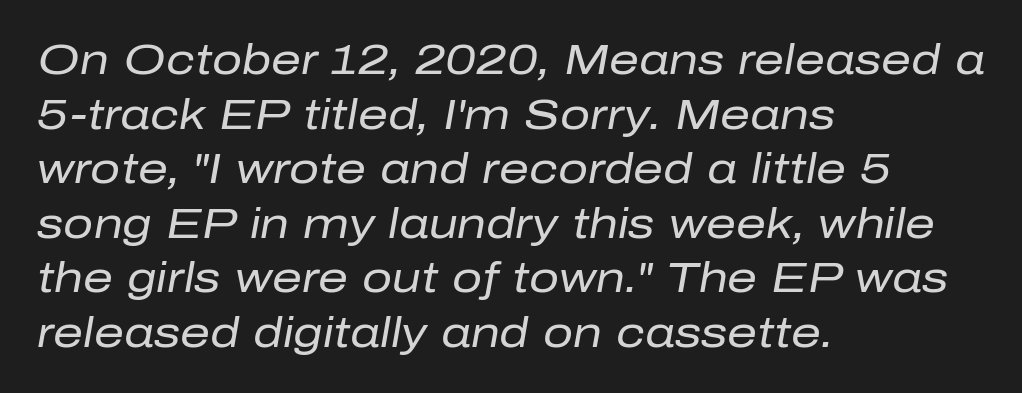
{"italic": "yes", "lean": "right", "slant_degrees": 10, "bold": "no", "weight": "regular", "width": "normal", "stroke_contrast": "low", "x_height": "medium", "monospaced": "no", "underline": "no", "align": "left", "line_spacing": "normal", "line_spacing_ratio": 1.3, "letter_spacing": "normal", "letter_spacing_em": 0.0, "glyph_px": 42}
